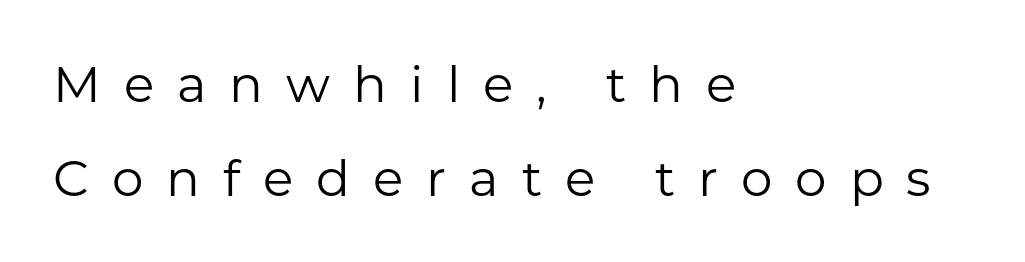
This is the regular roman posture of the typeface. Short and long lines alike share a common starting point at left. Is this a fixed-width face? No — the glyphs have proportional, varying widths. The gap between lines stays unmarked.
